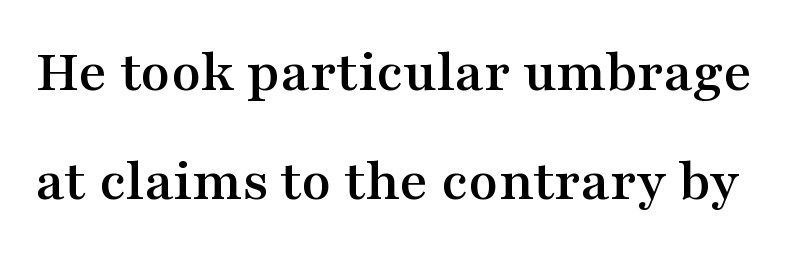
Q: Is the text italic (slanted)? A: No, it is upright.
Q: Is the typeface a serif or a sans-serif typeface? A: Serif.
Q: Is the text underlined? A: No.
Q: Is the spacing between letters normal or unusually wide? A: Normal.
Q: Width (condensed, normal, or wide)? A: Wide.
Q: Stroke contrast? A: Medium.
Q: x-height? A: Medium.
Q: Monospaced? A: No.
